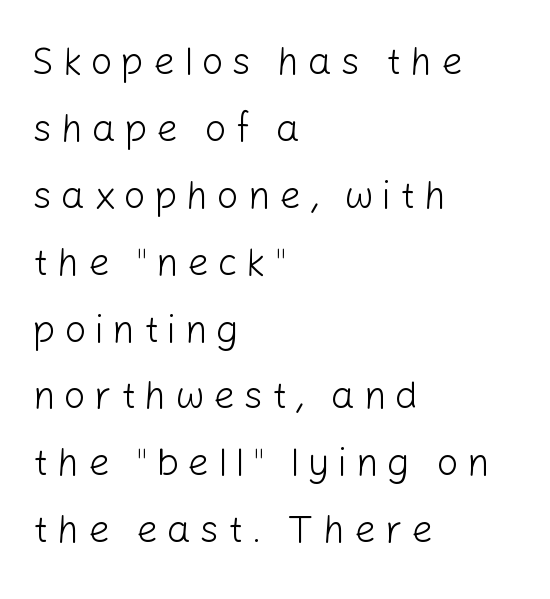
Stroke terminals: plain, sans-serif. Does extra space separate the letters? Yes, quite a lot of it. A clean baseline with only descenders dipping below it. Note the varied advance widths — an 'i' is clearly narrower than an 'm'.
